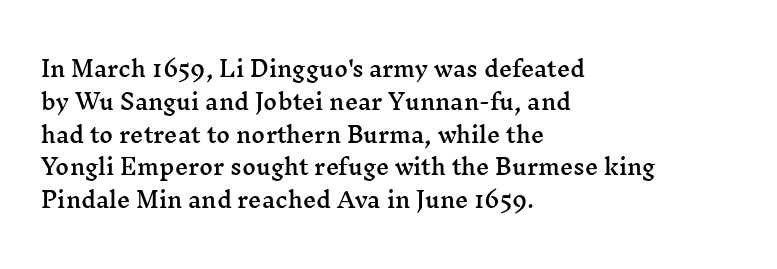
Whoever set this chose a conventional vertical rhythm. Quick note: not italic, upright. Only glyphs here, with clear space below each row. The horizontal fit of the characters is conventional and even. Notice how the passage keeps a crisp vertical edge on the left only.
